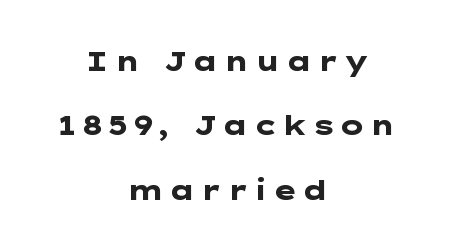
Has an underline been added? It has not. The space between consecutive lines is lavish. Set as a true bold cut, around the 700 mark. The setting favours the middle, as headings and verse often do.
